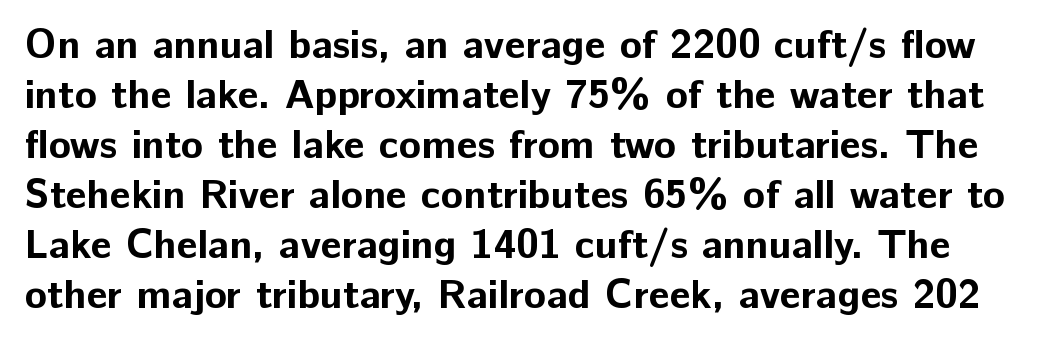
Q: Is the text bold? A: Yes.
Q: Is the text italic (slanted)? A: No, it is upright.
Q: Is the typeface a serif or a sans-serif typeface? A: Sans-serif.
Q: Is the text underlined? A: No.
Q: Is the spacing between letters normal or unusually wide? A: Normal.
Q: Width (condensed, normal, or wide)? A: Normal.
Q: Stroke contrast? A: Low.
Q: x-height? A: Medium.
Q: Monospaced? A: No.
